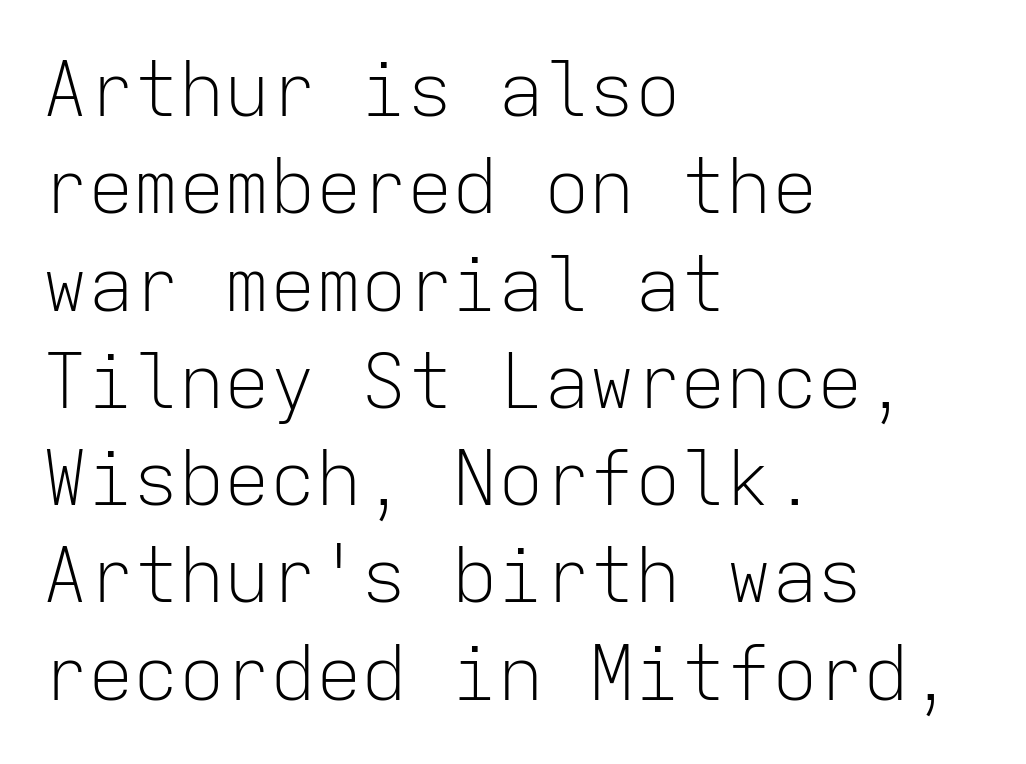
A classic flush-left, rag-right setting is used for this passage. Short note: letters normally spaced. Stroke mass is kept to a normal reading level or below. Here the designer chose a console-style face with uniform glyph widths. Letters rest on an invisible, unmarked baseline. This rendering employs a face without finishing strokes, i.e., a sans-serif.
